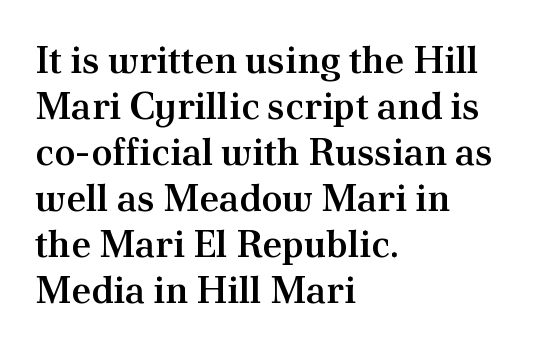
{"serif": "yes", "italic": "no", "bold": "semi", "weight": "semibold", "width": "normal", "stroke_contrast": "medium", "x_height": "small", "monospaced": "no", "underline": "no", "align": "left", "line_spacing_ratio": 1.21, "letter_spacing": "normal", "letter_spacing_em": 0.0, "glyph_px": 38}
